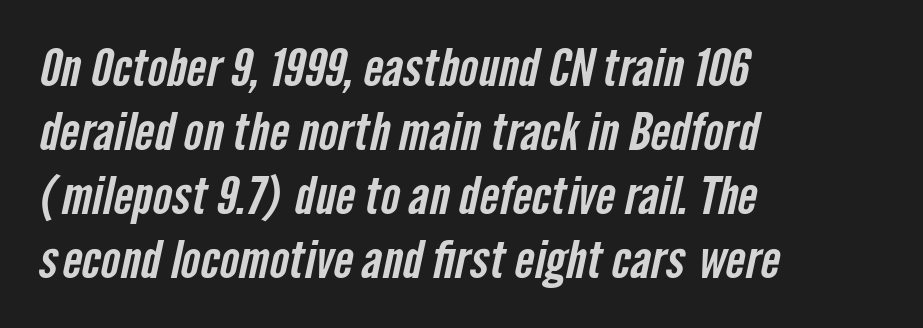
The glyphs are unaccompanied by any horizontal stroke below them. Varying glyph widths throughout — classic text-font behaviour. Serif or sans? Sans — the stroke terminals are bare. Horizontal alignment here is leftward, the default for most running prose.
